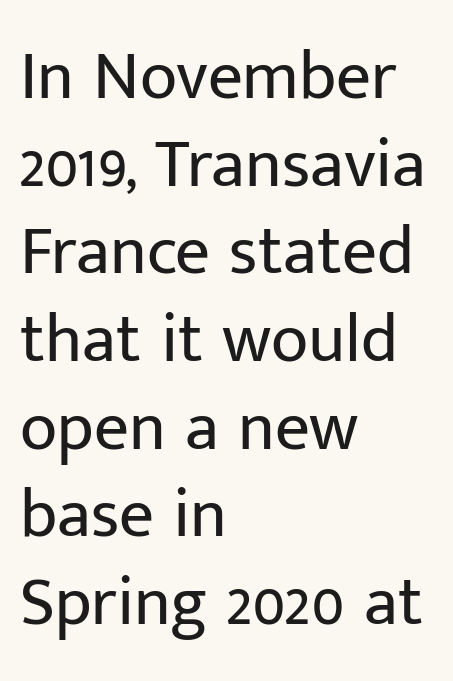
Q: Is the text bold? A: No.
Q: Is the text italic (slanted)? A: No, it is upright.
Q: Is the typeface a serif or a sans-serif typeface? A: Sans-serif.
Q: Is the text underlined? A: No.
Q: How is the paragraph aligned? A: Left-aligned.
Q: Is the spacing between letters normal or unusually wide? A: Normal.
Q: Is the spacing between lines tight, normal or loose? A: Normal.
Q: Width (condensed, normal, or wide)? A: Normal.
Q: Stroke contrast? A: Low.
Q: x-height? A: Medium.
Q: Monospaced? A: No.
